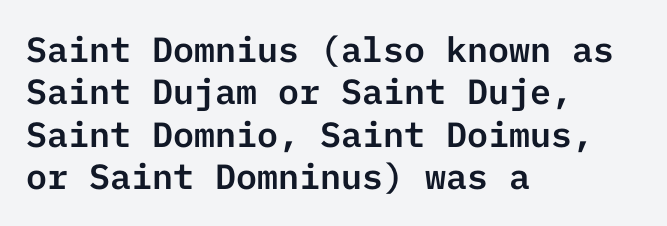
Q: Is the text italic (slanted)? A: No, it is upright.
Q: Is the typeface a serif or a sans-serif typeface? A: Sans-serif.
Q: Is the text underlined? A: No.
Q: How is the paragraph aligned? A: Left-aligned.
Q: Is the spacing between letters normal or unusually wide? A: Normal.
Q: Width (condensed, normal, or wide)? A: Normal.
Q: Stroke contrast? A: Low.
Q: x-height? A: Medium.
